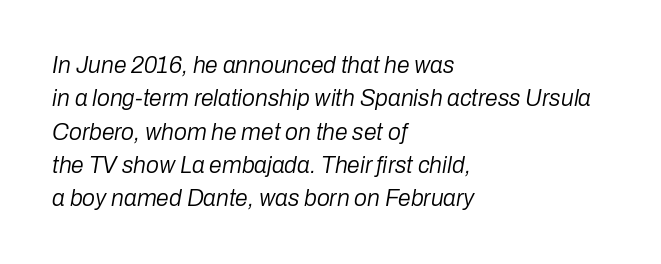
Layout note: lines flush left. Nobody touched the tracking dial on this one. Successive baselines arrive at the customary interval. Descenders are the only things crossing below the line.
